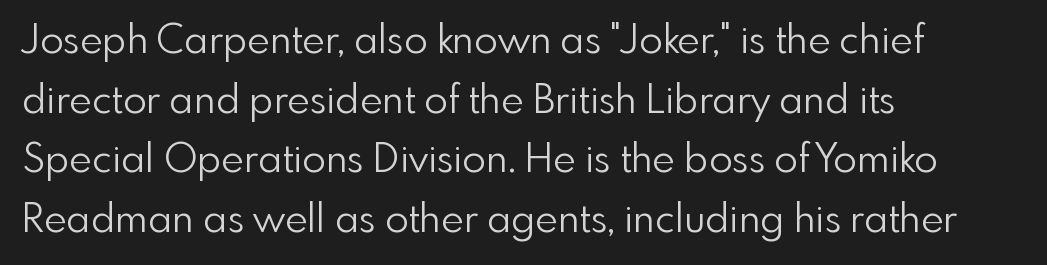
{"serif": "no", "italic": "no", "bold": "no", "weight": "light", "width": "normal", "x_height": "small", "monospaced": "no", "underline": "no", "align": "left", "line_spacing": "normal", "line_spacing_ratio": 1.53, "letter_spacing": "normal", "letter_spacing_em": 0.0, "glyph_px": 39}
